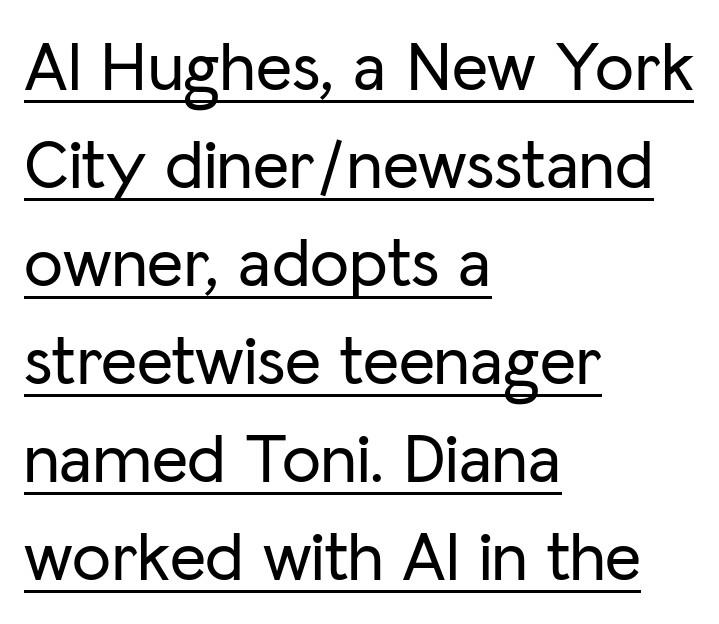
Q: Is the text italic (slanted)? A: No, it is upright.
Q: Is the typeface a serif or a sans-serif typeface? A: Sans-serif.
Q: Is the text underlined? A: Yes.
Q: How is the paragraph aligned? A: Left-aligned.
Q: Is the spacing between letters normal or unusually wide? A: Normal.
Q: Is the spacing between lines tight, normal or loose? A: Normal.
Q: Width (condensed, normal, or wide)? A: Normal.
Q: Stroke contrast? A: Low.
Q: x-height? A: Medium.
Q: Monospaced? A: No.
